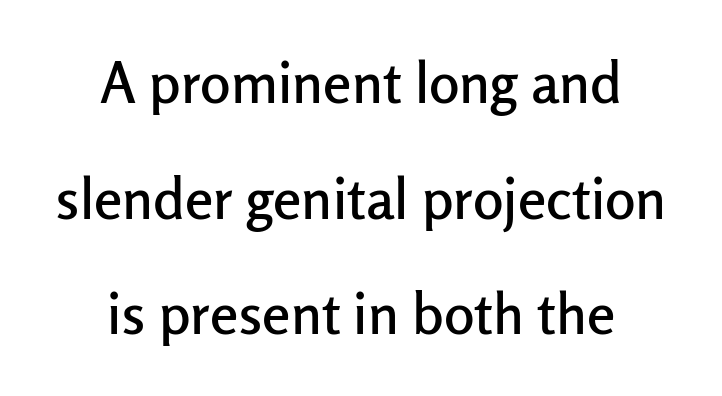
Unlike italic type, these characters show no tilt at all. Notice the wide empty band between every row — that's loose leading. The words here are not underlined. The letterforms sit shoulder to shoulder at normal distance.
